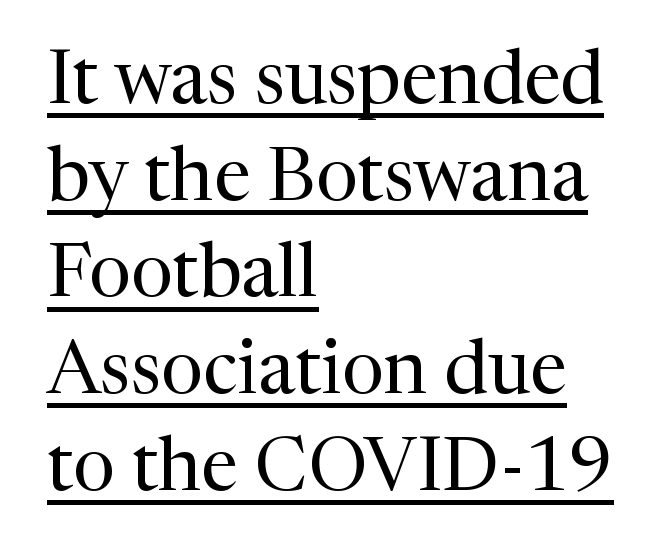
Q: Is the text bold? A: No.
Q: Is the text italic (slanted)? A: No, it is upright.
Q: Is the typeface a serif or a sans-serif typeface? A: Serif.
Q: Is the text underlined? A: Yes.
Q: How is the paragraph aligned? A: Left-aligned.
Q: Is the spacing between letters normal or unusually wide? A: Normal.
Q: Is the spacing between lines tight, normal or loose? A: Normal.
Q: Width (condensed, normal, or wide)? A: Normal.
Q: Stroke contrast? A: Medium.
Q: x-height? A: Medium.
Q: Monospaced? A: No.
